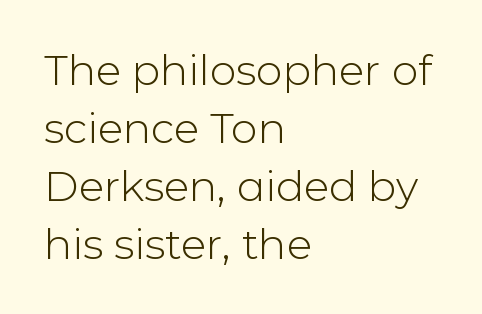
Q: Is the text bold? A: No.
Q: Is the text italic (slanted)? A: No, it is upright.
Q: Is the typeface a serif or a sans-serif typeface? A: Sans-serif.
Q: Is the text underlined? A: No.
Q: How is the paragraph aligned? A: Left-aligned.
Q: Is the spacing between letters normal or unusually wide? A: Normal.
Q: Is the spacing between lines tight, normal or loose? A: Normal.
Q: Width (condensed, normal, or wide)? A: Normal.
Q: Stroke contrast? A: Low.
Q: x-height? A: Medium.
Q: Monospaced? A: No.
